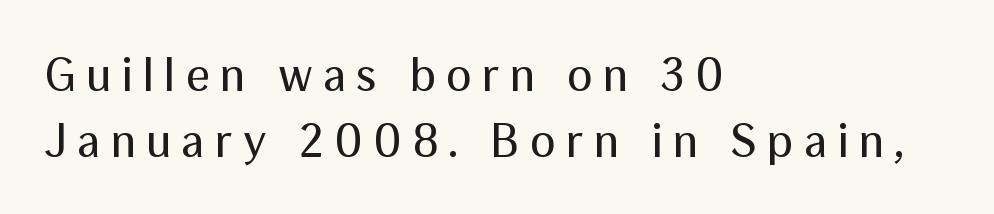
{"serif": "no", "italic": "no", "bold": "no", "weight": "regular", "width": "normal", "stroke_contrast": "medium", "x_height": "medium", "monospaced": "no", "underline": "no", "align": "left", "line_spacing": "normal", "line_spacing_ratio": 1.37, "letter_spacing": "wide", "letter_spacing_em": 0.21, "glyph_px": 48}
